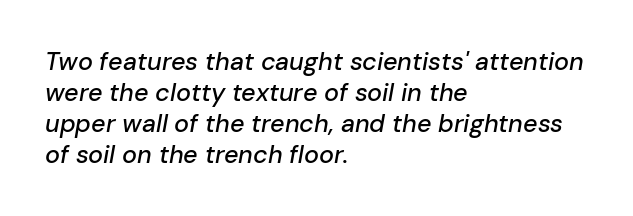
Q: Is the text italic (slanted)? A: Yes, it leans right by about 10 degrees.
Q: Is the text underlined? A: No.
Q: How is the paragraph aligned? A: Left-aligned.
Q: Is the spacing between letters normal or unusually wide? A: Normal.
